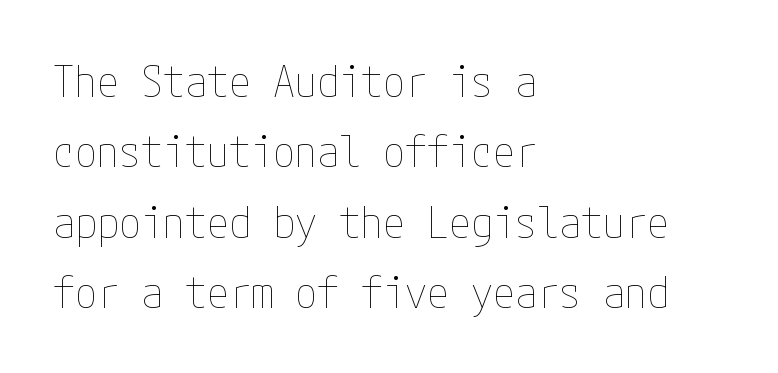
Q: Is the text bold? A: No.
Q: Is the text italic (slanted)? A: No, it is upright.
Q: Is the text underlined? A: No.
Q: How is the paragraph aligned? A: Left-aligned.
Q: Is the spacing between letters normal or unusually wide? A: Normal.
Q: Is the spacing between lines tight, normal or loose? A: Normal.
Q: Width (condensed, normal, or wide)? A: Condensed.
Q: Stroke contrast? A: Low.
Q: x-height? A: Medium.
